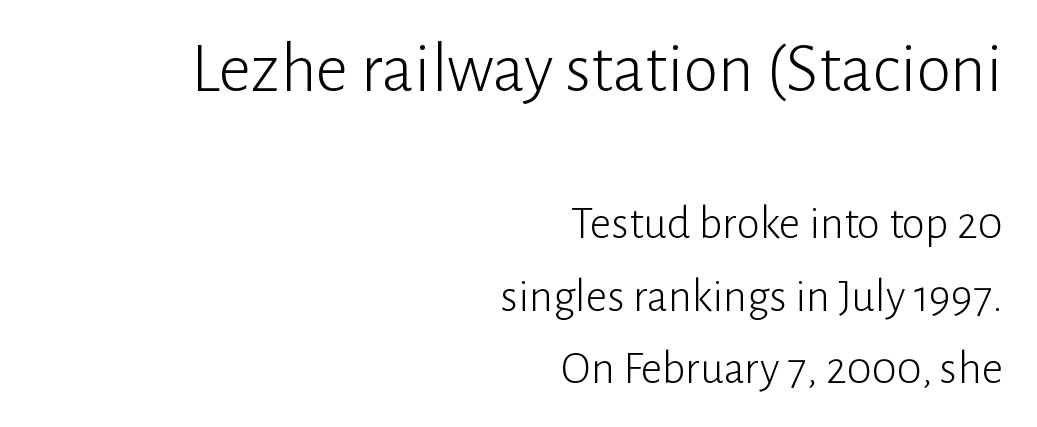
The image shows 71 px light sans-serif type, upright; set right-aligned, normal line spacing (1.54x), normal letter spacing, not underlined; the first (top) block is 1.51x larger; low stroke contrast and a medium x-height.
